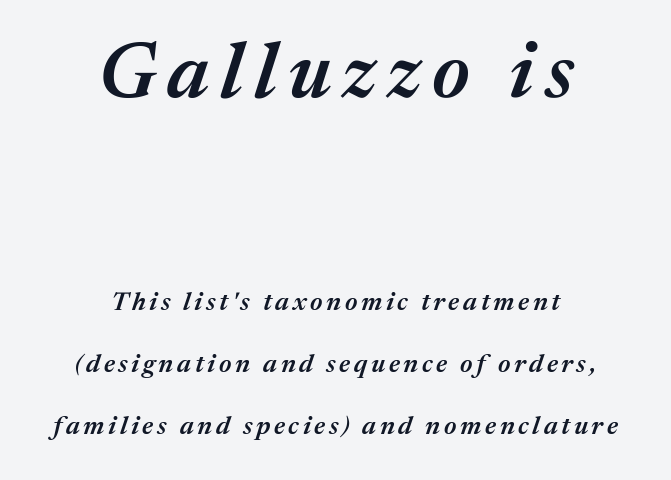
Designer's note — italics engaged. This sample trades compactness for vertical openness between lines. This is the in-between weight designers call semibold or demi. The area under the type is left untouched. Notice how the passage keeps no hard edge, just a central spine.
